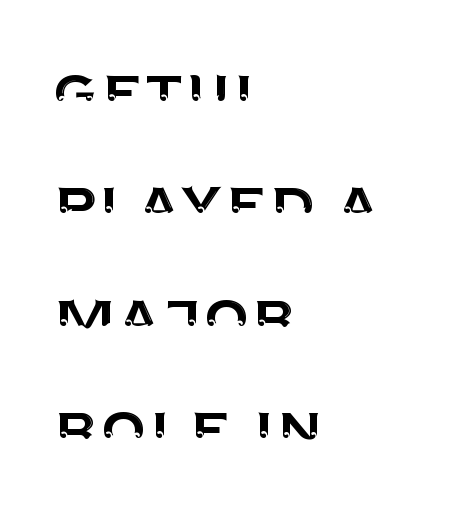
Q: Is the text italic (slanted)? A: No, it is upright.
Q: Is the typeface a serif or a sans-serif typeface? A: Sans-serif.
Q: Is the text underlined? A: No.
Q: How is the paragraph aligned? A: Left-aligned.
Q: Is the spacing between letters normal or unusually wide? A: Normal.
Q: Is the spacing between lines tight, normal or loose? A: Normal.
Q: Width (condensed, normal, or wide)? A: Normal.
Q: Stroke contrast? A: Medium.
Q: x-height? A: Large.
Q: Monospaced? A: No.
